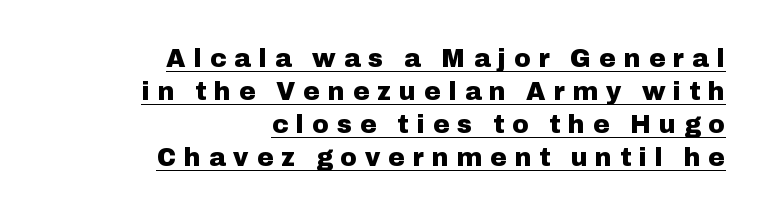
This rendering uses right alignment, leaving the left contour irregular. No italicization has been applied; the sample stays upright. Vertically, the passage feels balanced, rows spaced as you'd expect. This is heavy type, rendered in bold. Tracking value appears strongly positive — letters spread wide.
